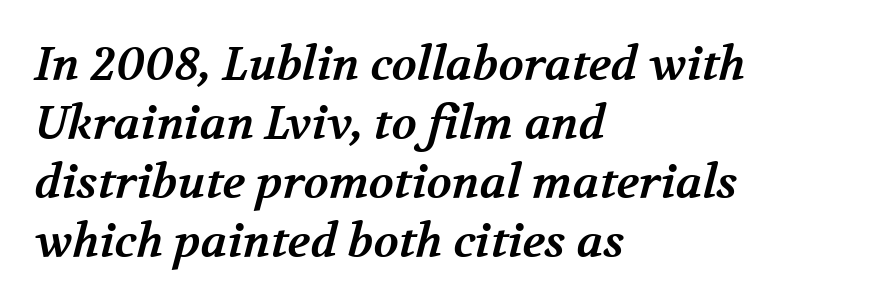
The image shows 46 px bold serif type; set left-aligned, normal line spacing (1.28x), normal letter spacing, not underlined; medium stroke contrast and a medium x-height.
